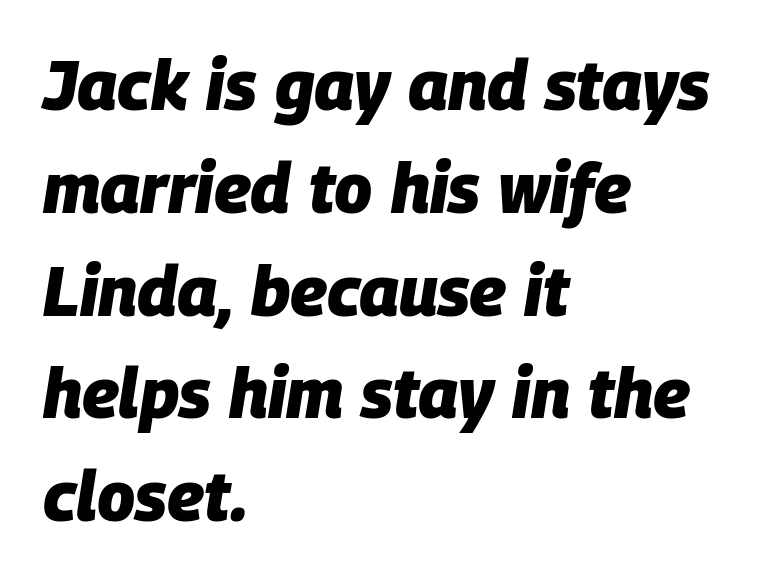
The image shows 69 px heavy type, italic (leaning right); set left-aligned, normal line spacing (1.49x), normal letter spacing, not underlined; low stroke contrast and a large x-height.
